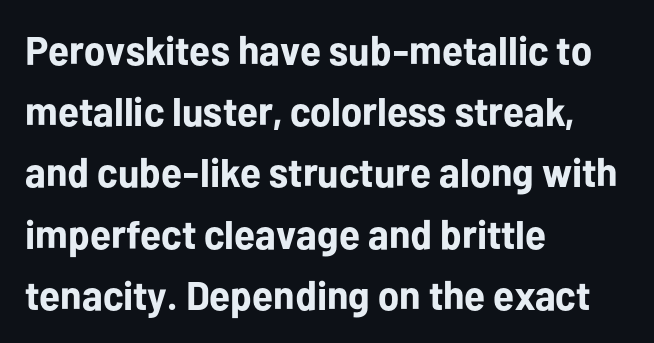
Q: Is the text bold? A: Yes.
Q: Is the text italic (slanted)? A: No, it is upright.
Q: Is the typeface a serif or a sans-serif typeface? A: Sans-serif.
Q: Is the text underlined? A: No.
Q: How is the paragraph aligned? A: Left-aligned.
Q: Is the spacing between letters normal or unusually wide? A: Normal.
Q: Is the spacing between lines tight, normal or loose? A: Normal.
Q: Width (condensed, normal, or wide)? A: Normal.
Q: Stroke contrast? A: Low.
Q: x-height? A: Medium.
Q: Monospaced? A: No.
